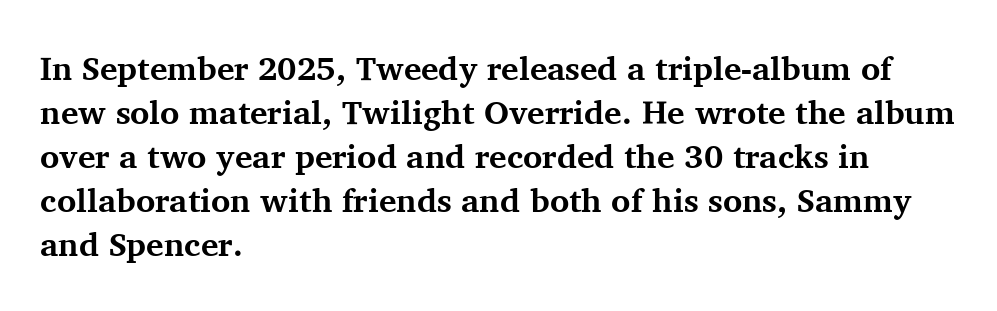
This rendering features lettering with no underline. This sample is left-justified, so line endings fall wherever the words run out. Varying glyph widths throughout — classic text-font behaviour. Italic? Not at all — the glyphs are vertical. The gaps between neighbouring characters are ordinary and unremarkable.
